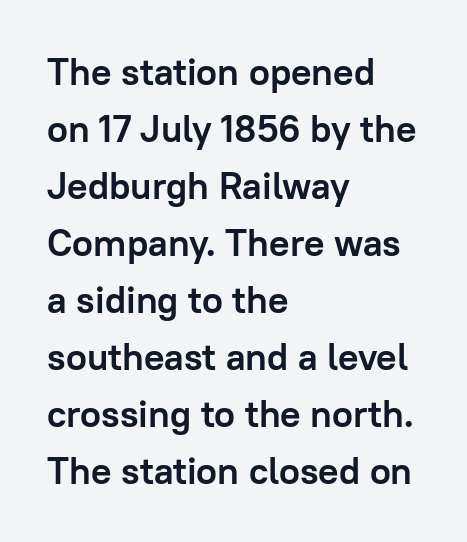
The image shows 38 px semibold sans-serif type, upright; set left-aligned, normal line spacing (1.5x), normal letter spacing, not underlined; low stroke contrast and a medium x-height.
